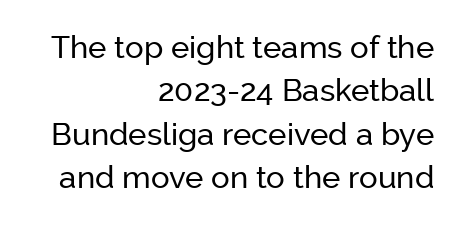
Words appear dense and cohesive because spacing is normal. The passage shown stacks its lines at a standard gap. Unmarked baselines from the first word to the last. The passage shown is typeset with a sans-serif family. These lines are set flush right with a ragged left edge. Is this a fixed-width face? No — the glyphs have proportional, varying widths.
